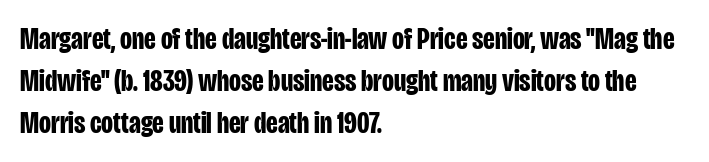
Q: Is the text bold? A: Yes.
Q: Is the text italic (slanted)? A: No, it is upright.
Q: Is the typeface a serif or a sans-serif typeface? A: Sans-serif.
Q: Is the text underlined? A: No.
Q: How is the paragraph aligned? A: Left-aligned.
Q: Is the spacing between letters normal or unusually wide? A: Normal.
Q: Is the spacing between lines tight, normal or loose? A: Normal.
Q: Width (condensed, normal, or wide)? A: Condensed.
Q: Stroke contrast? A: Low.
Q: x-height? A: Large.
Q: Monospaced? A: No.
